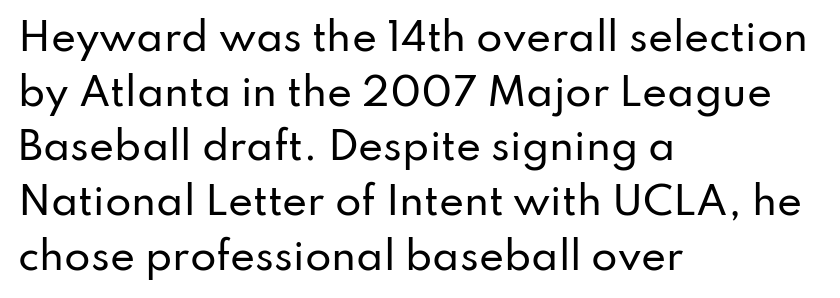
Q: Is the text italic (slanted)? A: No, it is upright.
Q: Is the typeface a serif or a sans-serif typeface? A: Sans-serif.
Q: Is the text underlined? A: No.
Q: How is the paragraph aligned? A: Left-aligned.
Q: Is the spacing between letters normal or unusually wide? A: Normal.
Q: Is the spacing between lines tight, normal or loose? A: Normal.
Q: Width (condensed, normal, or wide)? A: Normal.
Q: Stroke contrast? A: Low.
Q: x-height? A: Small.
Q: Monospaced? A: No.
